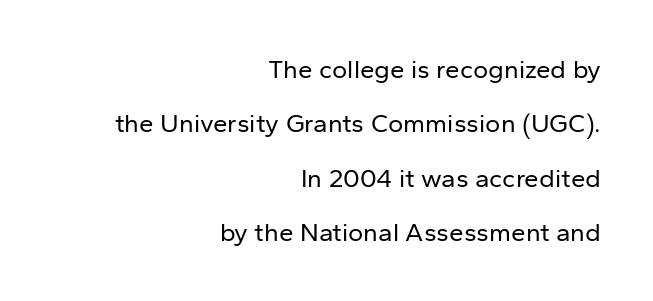
The strokes carry an ordinary text weight at most. The letters stand straight up with perfectly vertical stems. The gaps between neighbouring characters are ordinary and unremarkable. Descenders are the only things crossing below the line. Leftover space on each line is placed entirely before the opening word.
